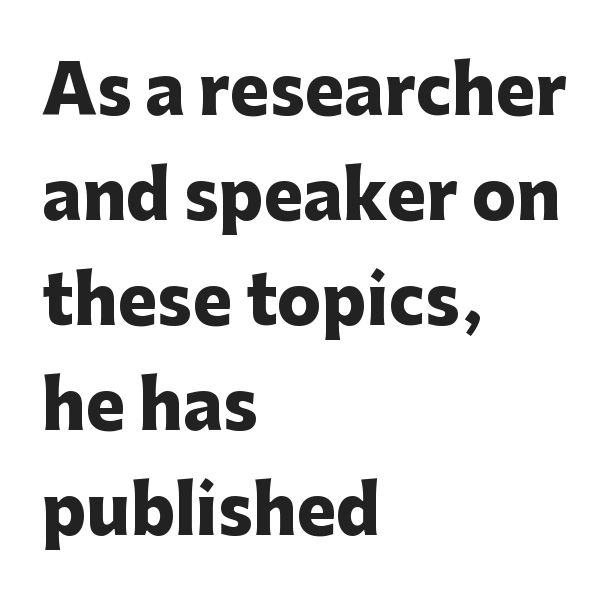
There is no visible air inserted between adjacent glyphs. Casual observation: everything's shoved over to the left. The space beneath each line is pristine and unruled. Varying glyph widths throughout — classic text-font behaviour. You'd pick this weight for a headline — it's a proper bold.
